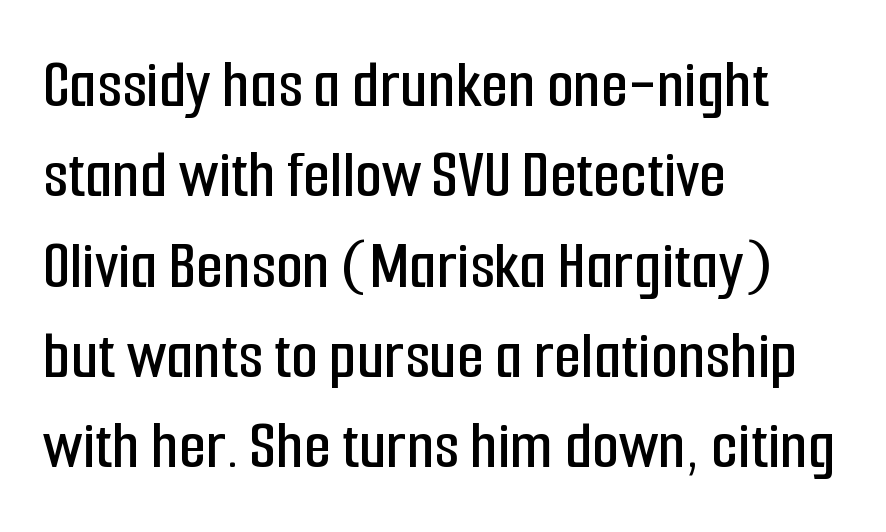
{"serif": "no", "italic": "no", "width": "condensed", "stroke_contrast": "low", "x_height": "medium", "monospaced": "no", "underline": "no", "align": "left", "line_spacing": "normal", "line_spacing_ratio": 1.29, "letter_spacing": "normal", "letter_spacing_em": 0.0, "glyph_px": 70}
